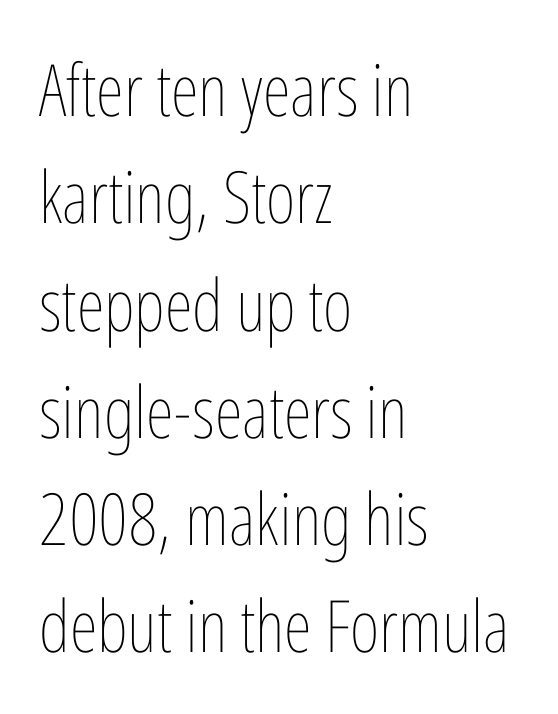
{"italic": "no", "bold": "no", "weight": "thin", "width": "condensed", "stroke_contrast": "low", "x_height": "medium", "monospaced": "no", "underline": "no", "align": "left", "line_spacing": "normal", "line_spacing_ratio": 1.49, "letter_spacing": "normal", "letter_spacing_em": 0.0, "glyph_px": 72}
